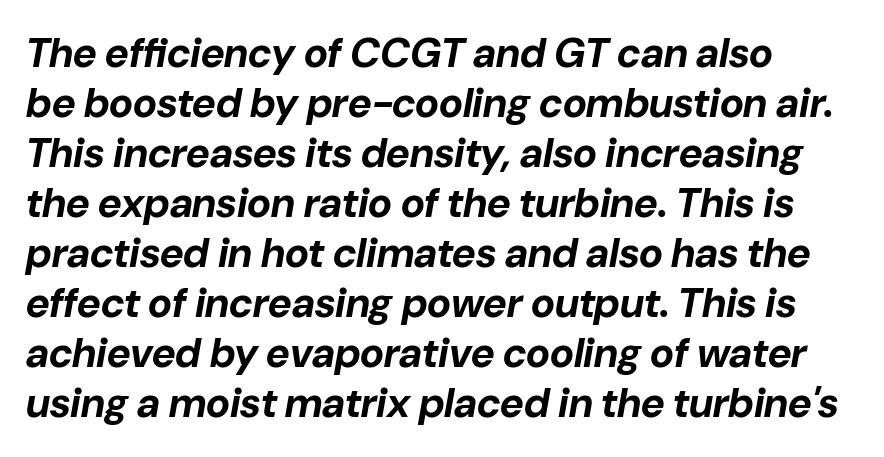
The image shows 41 px bold type, italic (leaning right); set left-aligned, line spacing 1.22x, normal letter spacing, not underlined; low stroke contrast and a medium x-height.
